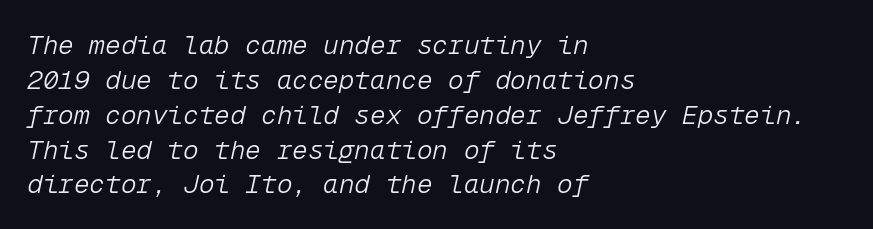
The image shows 26 px text type, italic (leaning right); set left-aligned, normal line spacing (1.34x), normal letter spacing, not underlined.
